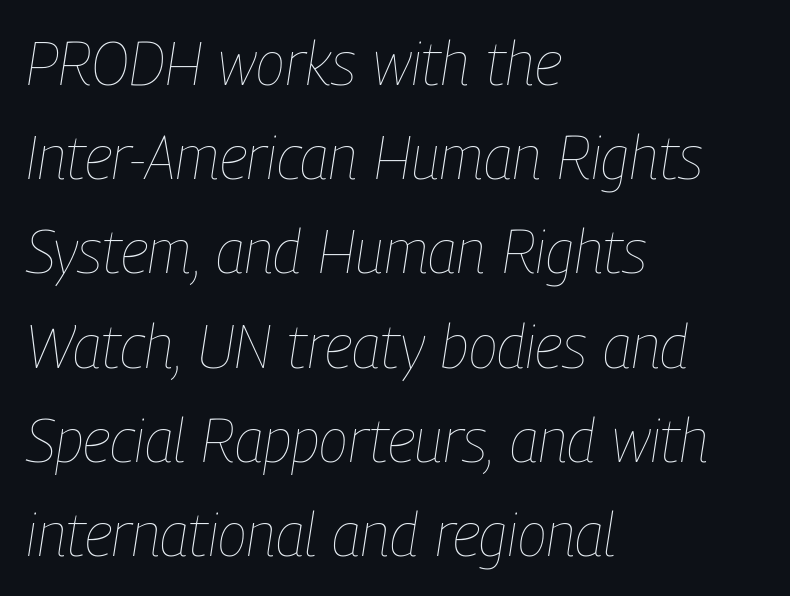
Casual observation: everything's shoved over to the left. Letters rest on an invisible, unmarked baseline. The strokes carry an ordinary text weight at most. Here the designer chose a conventional face with non-uniform glyph widths. Leading matches the norm, producing a regular column. The passage shown leans; its letterforms are oblique.
